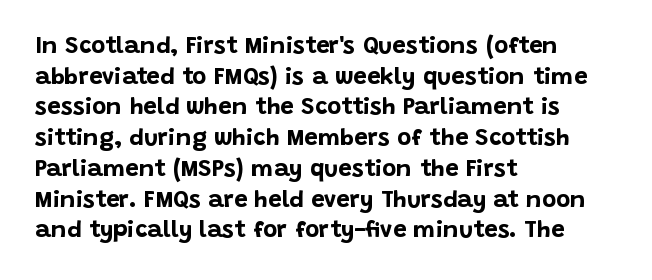
{"italic": "no", "bold": "yes", "underline": "no", "align": "left", "line_spacing": "normal", "line_spacing_ratio": 1.28, "letter_spacing": "normal", "letter_spacing_em": 0.0, "glyph_px": 24}
